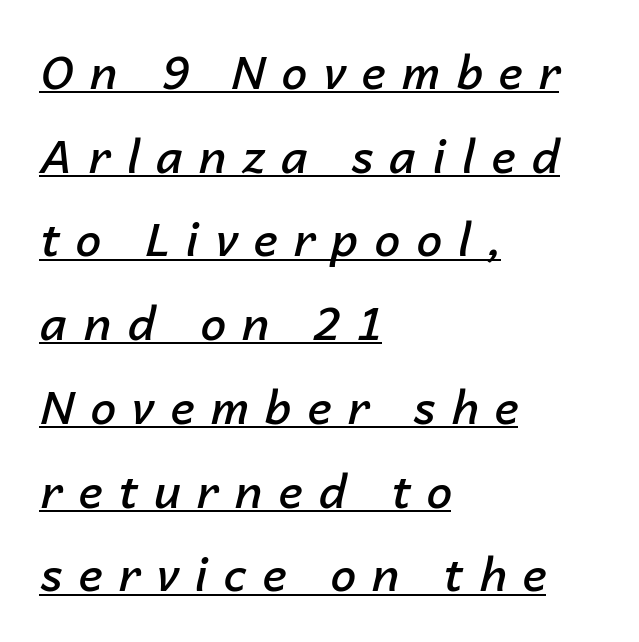
{"italic": "yes", "lean": "right", "slant_degrees": 14, "bold": "semi", "weight": "semibold", "width": "normal", "stroke_contrast": "low", "x_height": "medium", "monospaced": "no", "underline": "yes", "align": "left", "line_spacing_ratio": 1.82, "letter_spacing": "wide", "letter_spacing_em": 0.35, "glyph_px": 46}
